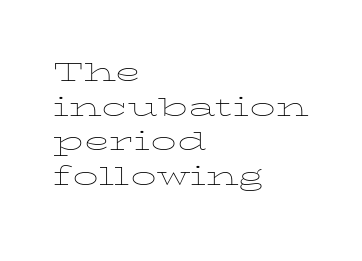
Stems and bowls with no extra thickness — not bold. In terms of leading, this rendering errs on the cramped side. Left-aligned paragraph, ragged on the right. Underline: absent. These lines keep a tight, regular rhythm from letter to letter.
